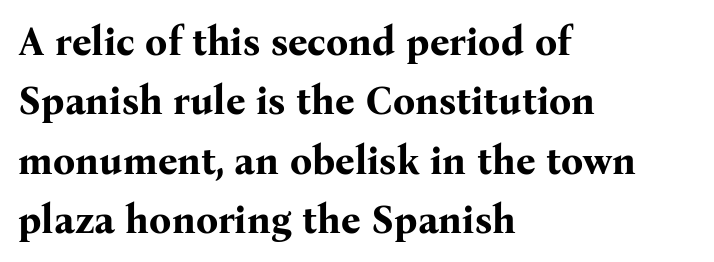
The image shows 39 px bold serif type, upright; set left-aligned, normal line spacing (1.52x), normal letter spacing, not underlined; medium stroke contrast and a medium x-height.
